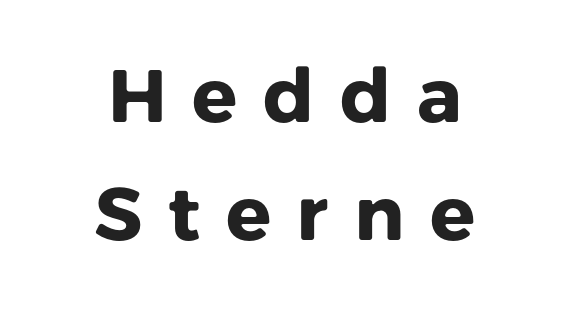
Each letter keeps its own natural width here, so spacing adapts to shape. Serif or sans? Sans — the stroke terminals are bare. Chunky letters — that's bold for sure. In terms of letterspacing, this is a distinctly airy, spread setting. Ascenders rise straight up at ninety degrees. The rag falls on both sides of this text block equally.
